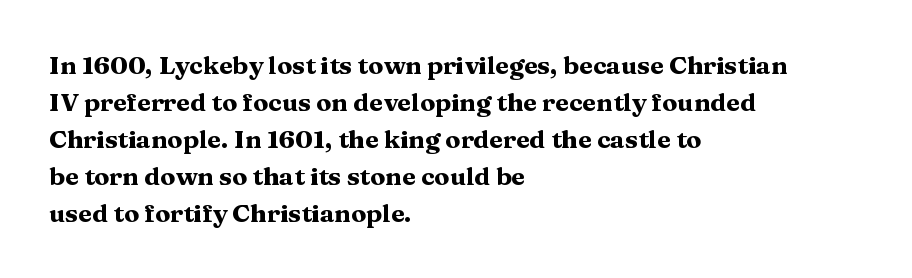
The image shows 25 px bold type, upright; set left-aligned, normal line spacing (1.48x), normal letter spacing, not underlined.
